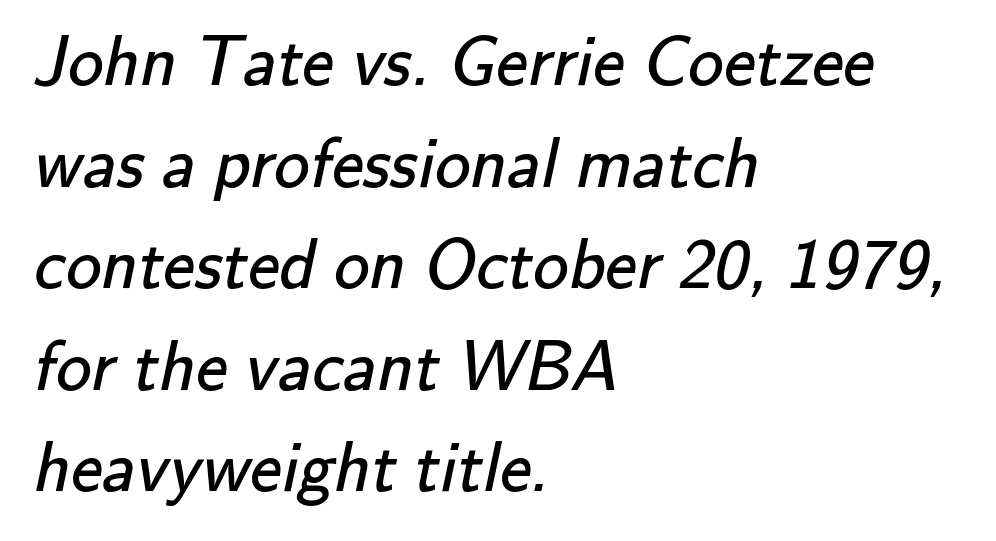
{"serif": "no", "bold": "no", "weight": "regular", "width": "normal", "stroke_contrast": "low", "x_height": "small", "monospaced": "no", "underline": "no", "align": "left", "line_spacing": "normal", "line_spacing_ratio": 1.43, "letter_spacing": "normal", "letter_spacing_em": 0.0, "glyph_px": 71}
